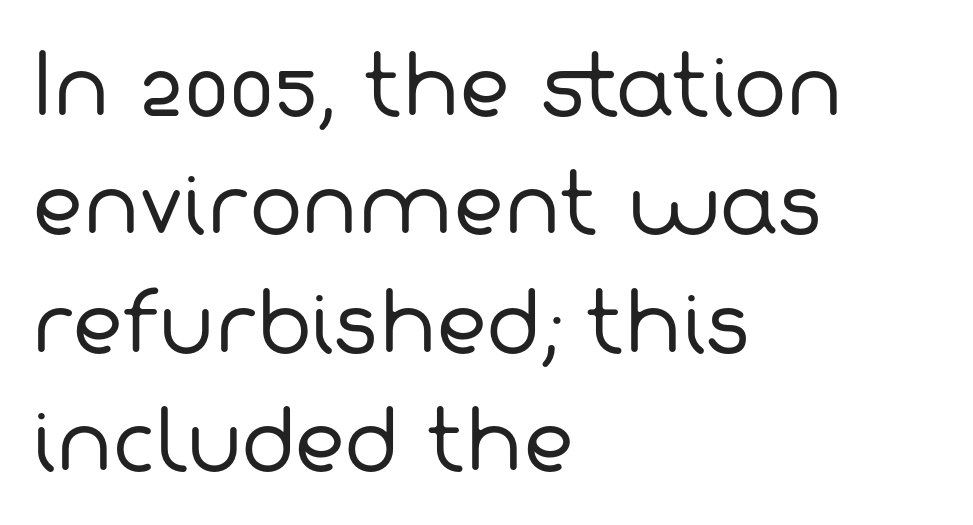
{"serif": "no", "bold": "no", "weight": "regular", "width": "normal", "stroke_contrast": "low", "x_height": "medium", "monospaced": "no", "underline": "no", "align": "left", "line_spacing": "normal", "line_spacing_ratio": 1.48, "letter_spacing": "normal", "letter_spacing_em": 0.0, "glyph_px": 80}
